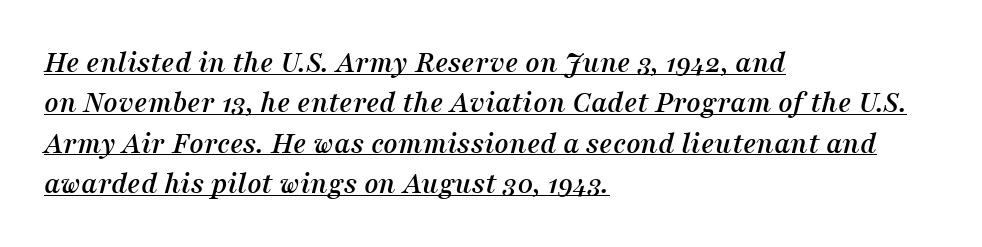
The image shows 31 px serif type, italic (leaning right); set left-aligned, normal line spacing (1.3x), normal letter spacing, underlined; medium stroke contrast and a medium x-height.
